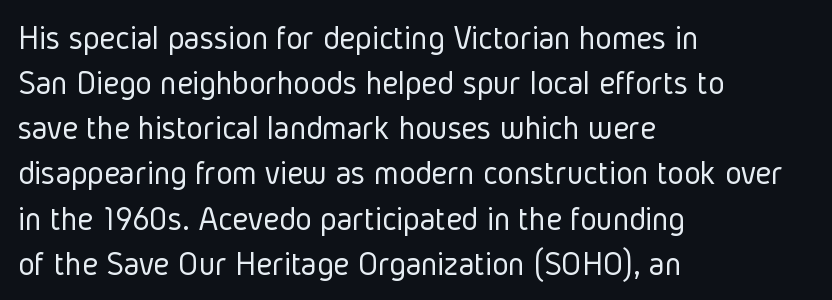
The characters are drawn with everyday or finer stroke widths. The space beneath each line is pristine and unruled. The paragraph has a hard left edge and a soft right edge. Spacing between characters is what you'd get straight out of the box.
